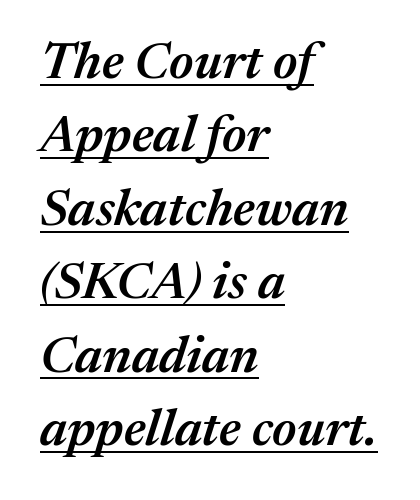
{"italic": "yes", "lean": "right", "slant_degrees": 17, "bold": "semi", "weight": "semibold", "width": "normal", "stroke_contrast": "medium", "x_height": "medium", "monospaced": "no", "underline": "yes", "align": "left", "line_spacing": "normal", "line_spacing_ratio": 1.44, "letter_spacing": "normal", "letter_spacing_em": 0.0, "glyph_px": 51}
